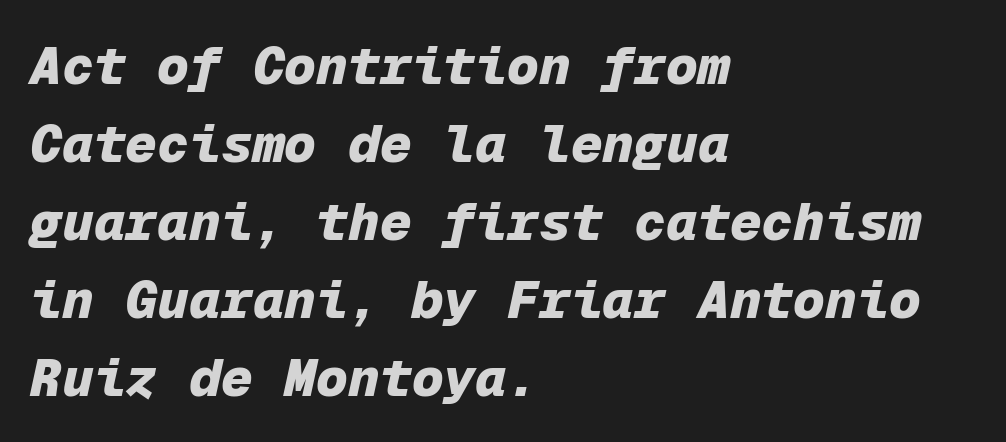
{"italic": "yes", "lean": "right", "slant_degrees": 12, "bold": "yes", "weight": "heavy", "width": "normal", "stroke_contrast": "low", "x_height": "medium", "monospaced": "yes", "underline": "no", "align": "left", "line_spacing": "normal", "line_spacing_ratio": 1.47, "letter_spacing": "normal", "letter_spacing_em": 0.0, "glyph_px": 53}
